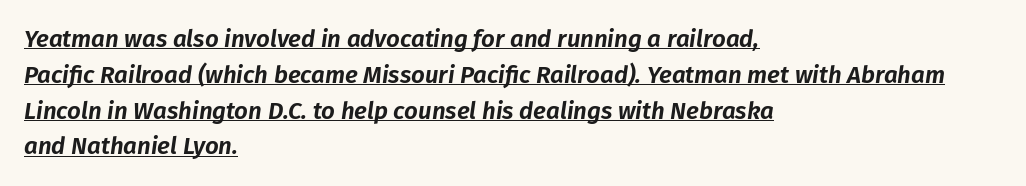
The leading is moderate, giving the passage an even texture. The face used here has a pronounced slope to its letters. The paragraph shown leans on its left margin. A rule runs beneath these lines of type. The horizontal fit of the characters is conventional and even.
